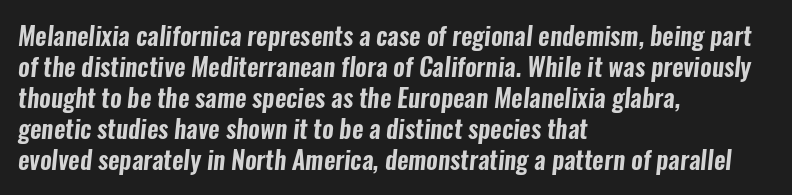
The image shows 25 px text type; set left-aligned, line spacing 1.24x, normal letter spacing, not underlined.
